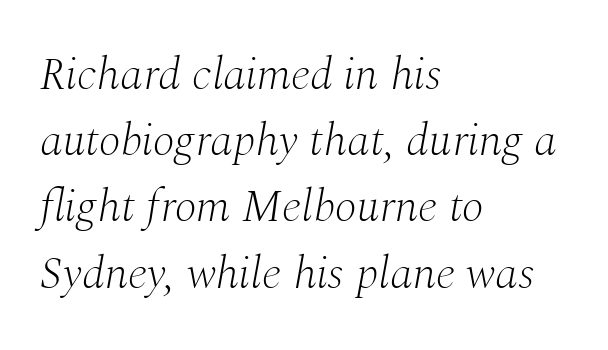
Q: Is the text bold? A: No.
Q: Is the text italic (slanted)? A: Yes, it leans right by about 10 degrees.
Q: Is the typeface a serif or a sans-serif typeface? A: Serif.
Q: Is the text underlined? A: No.
Q: How is the paragraph aligned? A: Left-aligned.
Q: Is the spacing between letters normal or unusually wide? A: Normal.
Q: Is the spacing between lines tight, normal or loose? A: Normal.
Q: Width (condensed, normal, or wide)? A: Normal.
Q: Stroke contrast? A: Medium.
Q: x-height? A: Medium.
Q: Monospaced? A: No.
